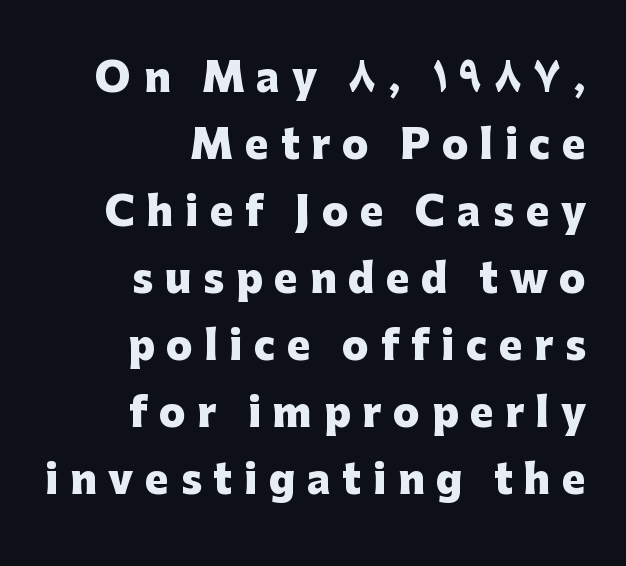
Typographic density is high because the face is bold. Tall strokes in this sample are plumb rather than angled. A typesetter would call this proportional, since set widths differ per character. This rendering uses right alignment, leaving the left contour irregular.
